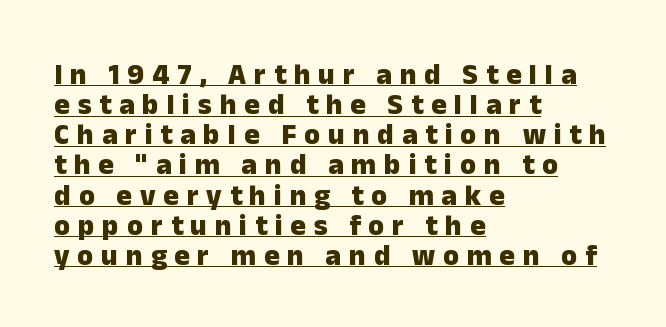
Q: Is the text bold? A: Yes.
Q: Is the text italic (slanted)? A: No, it is upright.
Q: Is the typeface a serif or a sans-serif typeface? A: Sans-serif.
Q: Is the text underlined? A: Yes.
Q: How is the paragraph aligned? A: Left-aligned.
Q: Is the spacing between letters normal or unusually wide? A: Unusually wide.
Q: Is the spacing between lines tight, normal or loose? A: Tight.
Q: Width (condensed, normal, or wide)? A: Normal.
Q: Stroke contrast? A: Low.
Q: x-height? A: Medium.
Q: Monospaced? A: No.
